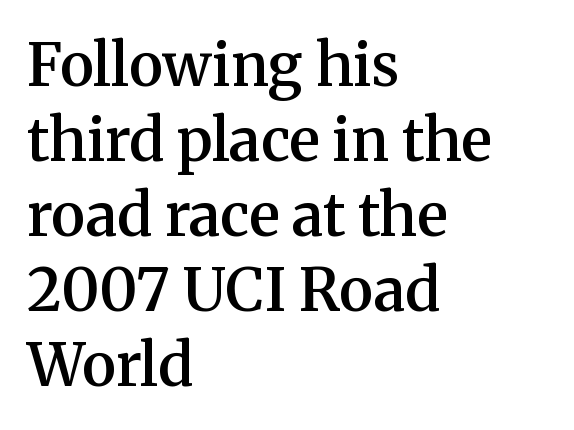
The line-height multiplier appears to be the usual default. Is there any slant? The stems are plumb. Examine the stroke ends and you'll spot serifs. Spacing verdict: proportional, widths tailored to each character. Spacing between characters is what you'd get straight out of the box.
